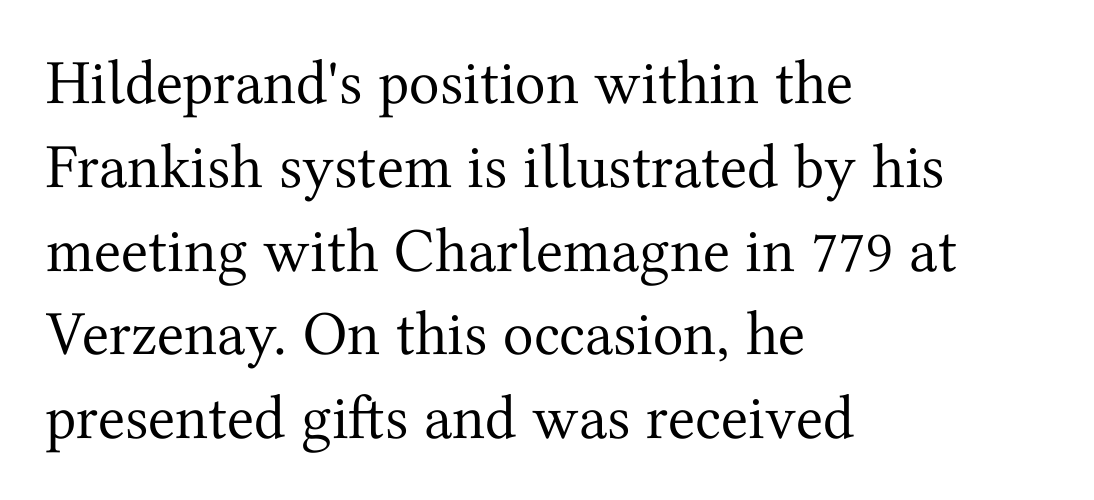
{"serif": "yes", "italic": "no", "bold": "no", "weight": "regular", "width": "normal", "stroke_contrast": "medium", "x_height": "medium", "monospaced": "no", "underline": "no", "align": "left", "line_spacing": "normal", "line_spacing_ratio": 1.33, "letter_spacing": "normal", "letter_spacing_em": 0.0, "glyph_px": 63}
